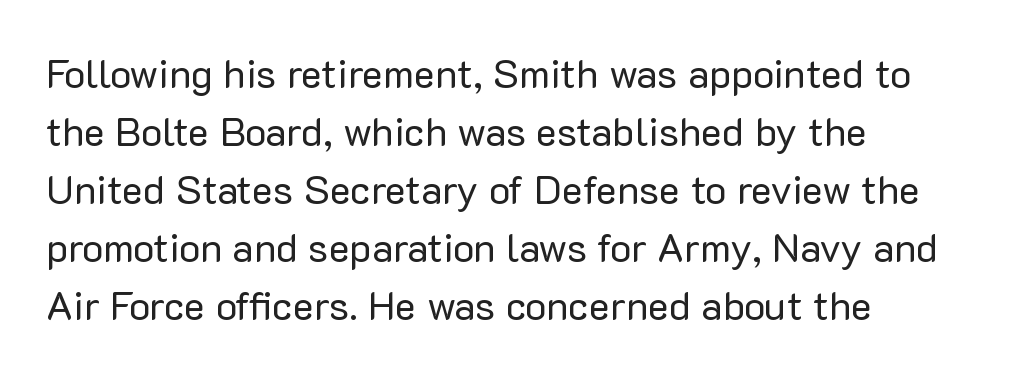
{"serif": "no", "italic": "no", "bold": "no", "weight": "regular", "width": "normal", "stroke_contrast": "low", "x_height": "medium", "monospaced": "no", "underline": "no", "align": "left", "line_spacing": "normal", "line_spacing_ratio": 1.45, "letter_spacing": "normal", "letter_spacing_em": 0.0, "glyph_px": 40}
